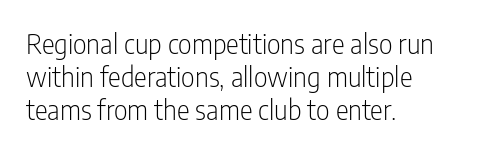
Q: Is the text bold? A: No.
Q: Is the text italic (slanted)? A: No, it is upright.
Q: Is the text underlined? A: No.
Q: How is the paragraph aligned? A: Left-aligned.
Q: Is the spacing between letters normal or unusually wide? A: Normal.
